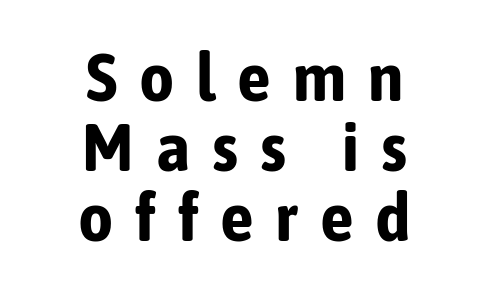
Heft: maximum for text — a bold. Interline gaps are noticeably narrow in this sample. Character widths vary here, with narrow letters taking less room than wide ones. Every stem runs plumb, perpendicular to the baseline. The text block is weighted toward neither margin, spreading evenly from the middle.
